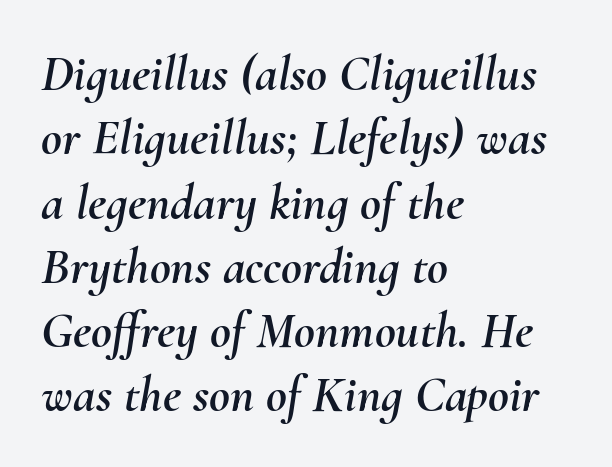
Q: Is the text italic (slanted)? A: Yes, it leans right by about 10 degrees.
Q: Is the text underlined? A: No.
Q: How is the paragraph aligned? A: Left-aligned.
Q: Is the spacing between letters normal or unusually wide? A: Normal.
Q: Is the spacing between lines tight, normal or loose? A: Normal.
Q: Width (condensed, normal, or wide)? A: Normal.
Q: Stroke contrast? A: Medium.
Q: x-height? A: Small.
Q: Monospaced? A: No.
